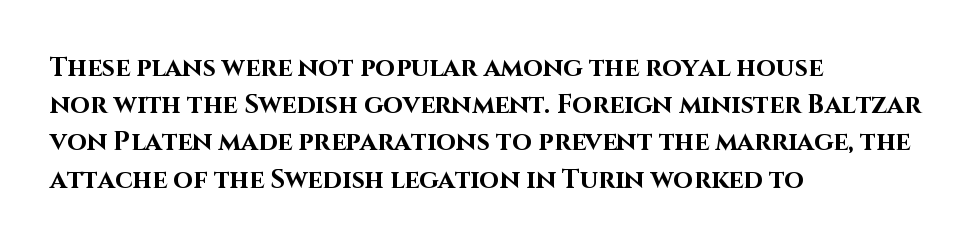
The image shows 26 px bold type, upright; set left-aligned, normal line spacing (1.43x), normal letter spacing, not underlined.
